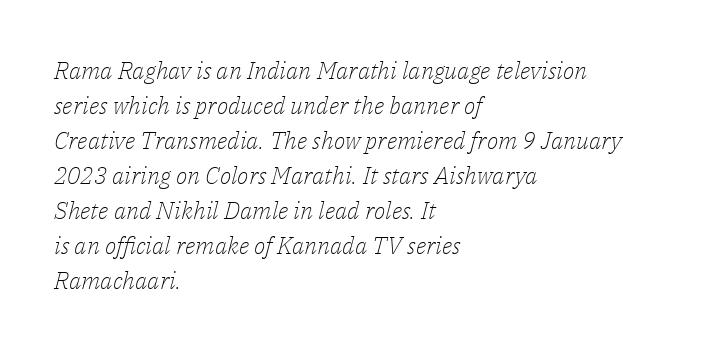
The string is rendered with underlining switched off. Left-aligned paragraph, ragged on the right. Vertical stems look standard width or narrower in stroke. These lines keep a tight, regular rhythm from letter to letter. The face used here has a pronounced slope to its letters. The lines sit at an ordinary, default distance from one another.
